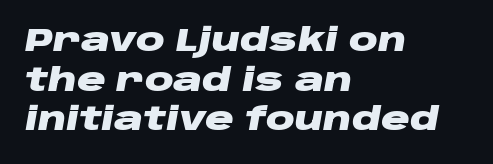
{"italic": "yes", "lean": "right", "slant_degrees": 10, "bold": "yes", "weight": "heavy", "width": "wide", "stroke_contrast": "low", "x_height": "large", "monospaced": "no", "underline": "no", "align": "left", "line_spacing_ratio": 1.24, "letter_spacing": "normal", "letter_spacing_em": 0.0, "glyph_px": 32}
